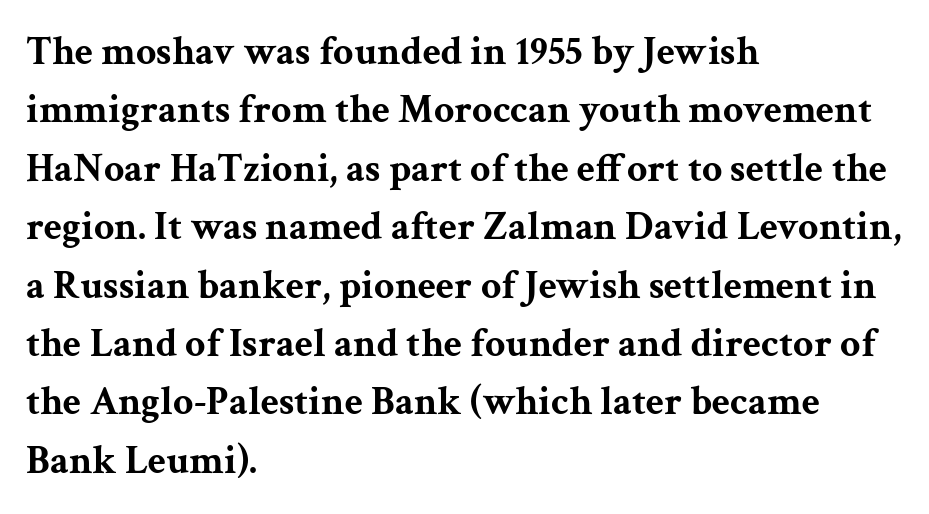
The image shows 40 px bold, wide serif type, upright; set left-aligned, normal line spacing (1.46x), normal letter spacing, not underlined; medium stroke contrast and a medium x-height.
